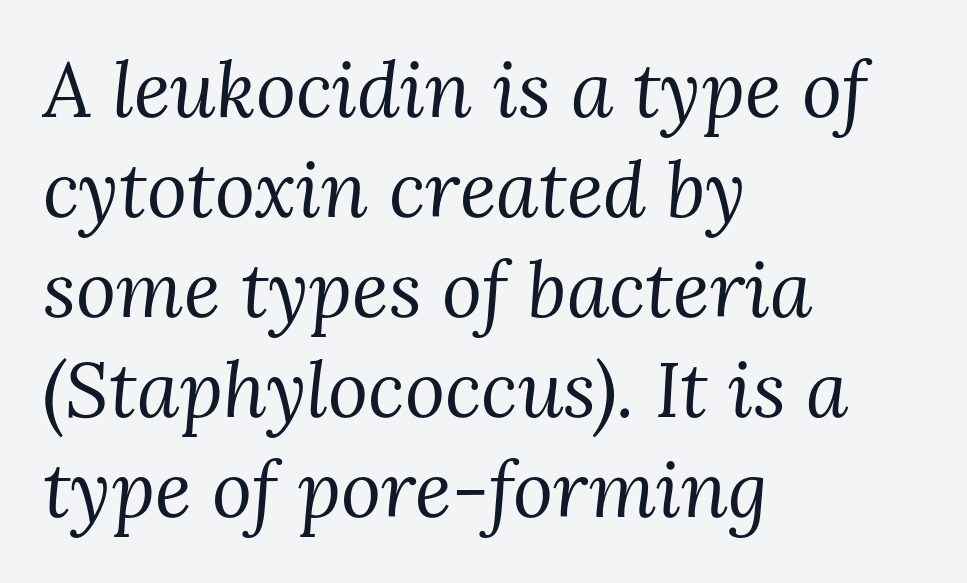
Q: Is the text bold? A: No.
Q: Is the text italic (slanted)? A: Yes, it leans right by about 3 degrees.
Q: Is the typeface a serif or a sans-serif typeface? A: Serif.
Q: Is the text underlined? A: No.
Q: How is the paragraph aligned? A: Left-aligned.
Q: Is the spacing between letters normal or unusually wide? A: Normal.
Q: Is the spacing between lines tight, normal or loose? A: Normal.
Q: Width (condensed, normal, or wide)? A: Normal.
Q: Stroke contrast? A: Medium.
Q: x-height? A: Medium.
Q: Monospaced? A: No.
